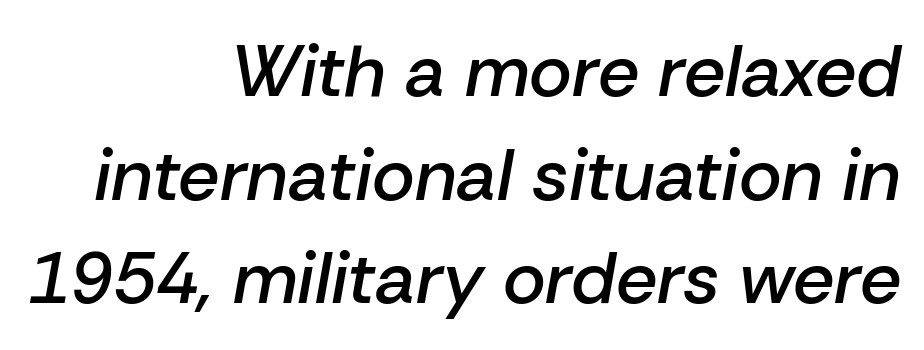
The image shows 73 px semibold type, italic (leaning right); set right-aligned, normal line spacing (1.42x), normal letter spacing, not underlined; low stroke contrast and a medium x-height.
